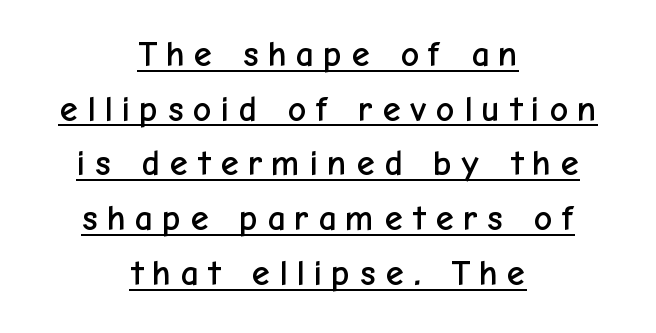
Q: Is the text italic (slanted)? A: No, it is upright.
Q: Is the typeface a serif or a sans-serif typeface? A: Sans-serif.
Q: Is the text underlined? A: Yes.
Q: How is the paragraph aligned? A: Centered.
Q: Is the spacing between letters normal or unusually wide? A: Unusually wide.
Q: Is the spacing between lines tight, normal or loose? A: Normal.
Q: Width (condensed, normal, or wide)? A: Normal.
Q: Stroke contrast? A: Low.
Q: x-height? A: Medium.
Q: Monospaced? A: No.
